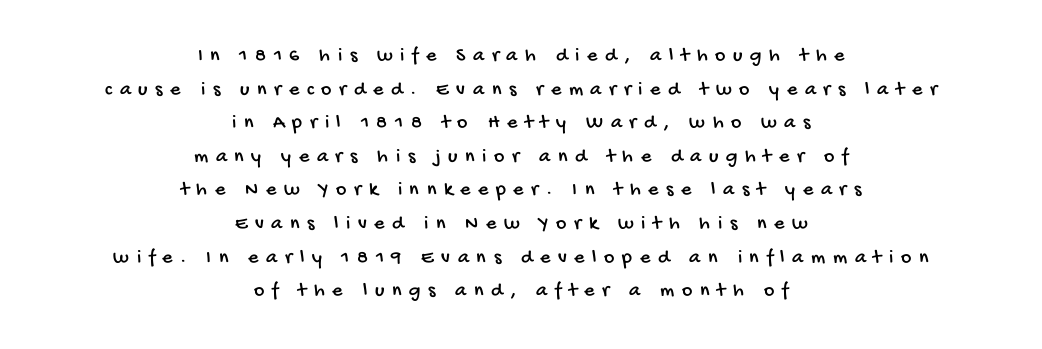
Descenders hang freely into open space. Short note: letters widely spaced. A student would call this center alignment; a typographer would say set centered. Compared with typical paragraphs, the rows here are spaced about the same.
